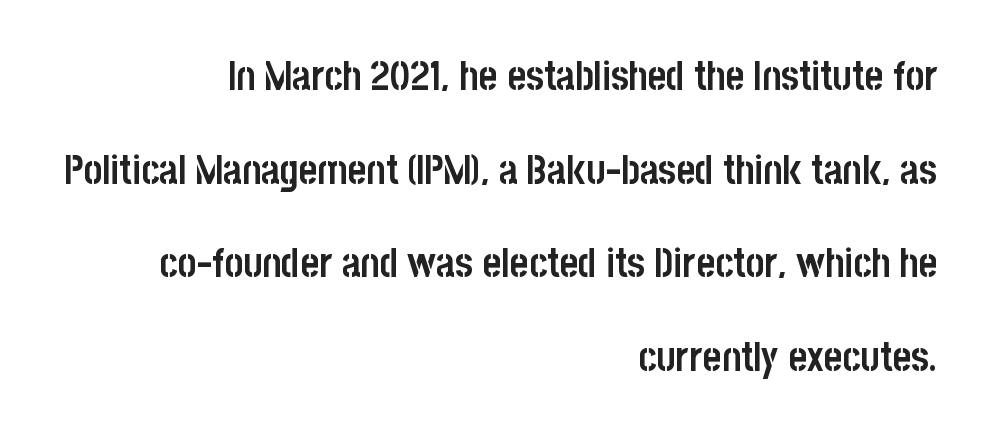
{"serif": "no", "italic": "no", "bold": "yes", "weight": "semibold", "width": "condensed", "stroke_contrast": "low", "x_height": "large", "monospaced": "no", "underline": "no", "align": "right", "line_spacing": "loose", "line_spacing_ratio": 2.34, "letter_spacing": "normal", "letter_spacing_em": 0.0, "glyph_px": 40}
